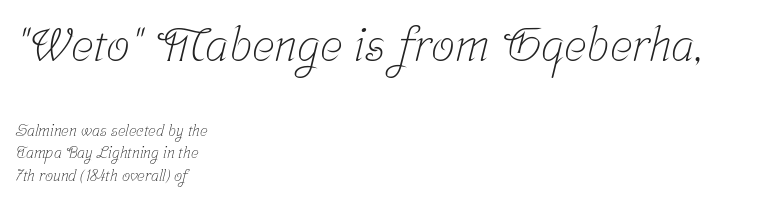
Q: Is the text bold? A: No.
Q: Is the typeface a serif or a sans-serif typeface? A: Serif.
Q: Is the text underlined? A: No.
Q: How is the paragraph aligned? A: Left-aligned.
Q: Is the spacing between letters normal or unusually wide? A: Normal.
Q: Is the spacing between lines tight, normal or loose? A: Normal.
Q: Which block of text is set in a larger size, the first (top) or the second (bottom)? A: The first (top) one.
Q: Width (condensed, normal, or wide)? A: Condensed.
Q: Stroke contrast? A: Low.
Q: x-height? A: Medium.
Q: Monospaced? A: No.
